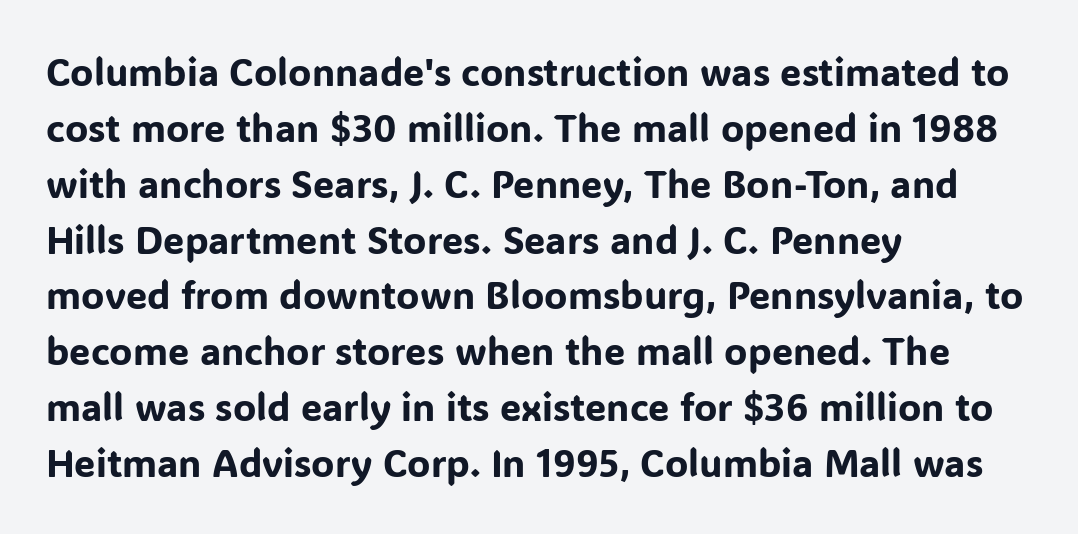
The image shows 38 px sans-serif type, upright; set left-aligned, normal line spacing (1.47x), normal letter spacing, not underlined; low stroke contrast and a medium x-height.
